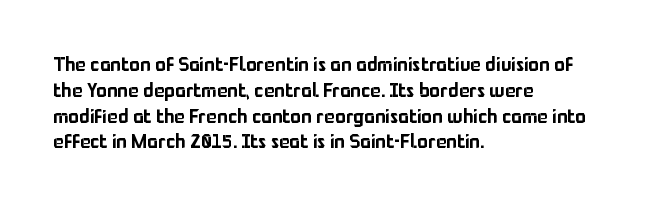
Q: Is the text italic (slanted)? A: No, it is upright.
Q: Is the text underlined? A: No.
Q: How is the paragraph aligned? A: Left-aligned.
Q: Is the spacing between letters normal or unusually wide? A: Normal.
Q: Is the spacing between lines tight, normal or loose? A: Normal.
